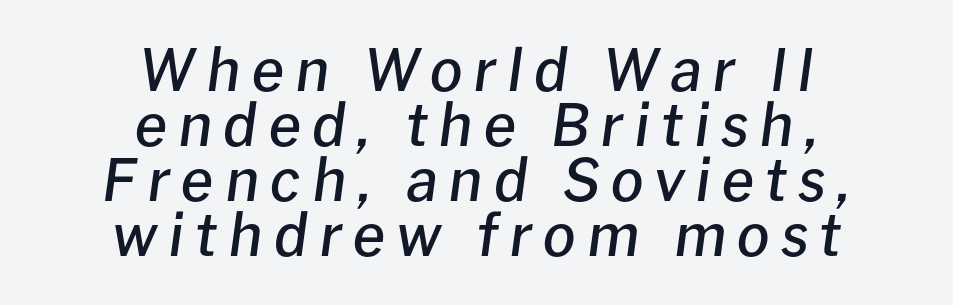
Q: Is the text bold? A: Semi-bold.
Q: Is the text italic (slanted)? A: Yes, it leans right by about 8 degrees.
Q: Is the text underlined? A: No.
Q: How is the paragraph aligned? A: Centered.
Q: Is the spacing between lines tight, normal or loose? A: Tight.
Q: Width (condensed, normal, or wide)? A: Normal.
Q: Stroke contrast? A: Low.
Q: x-height? A: Medium.
Q: Monospaced? A: No.
